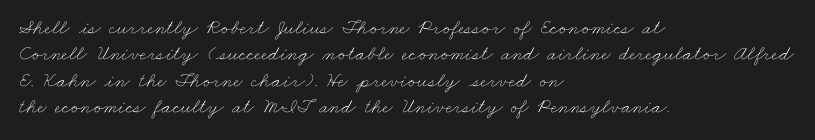
Q: Is the text bold? A: No.
Q: Is the text underlined? A: No.
Q: How is the paragraph aligned? A: Left-aligned.
Q: Is the spacing between letters normal or unusually wide? A: Normal.
Q: Is the spacing between lines tight, normal or loose? A: Normal.
